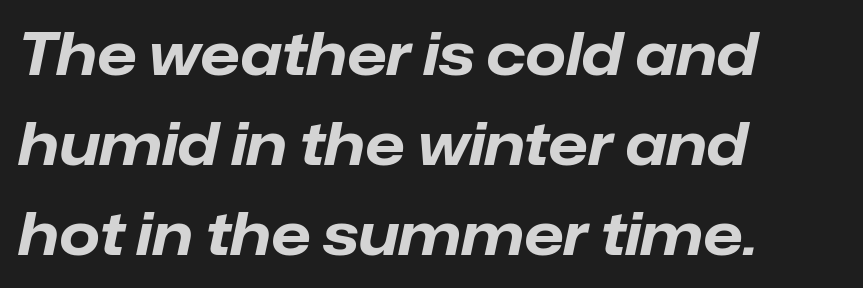
The vertical gap from one line to the next is medium. Left-aligned paragraph, ragged on the right. The axis of the letterforms is tilted away from vertical. Clear beneath every line of the passage.
